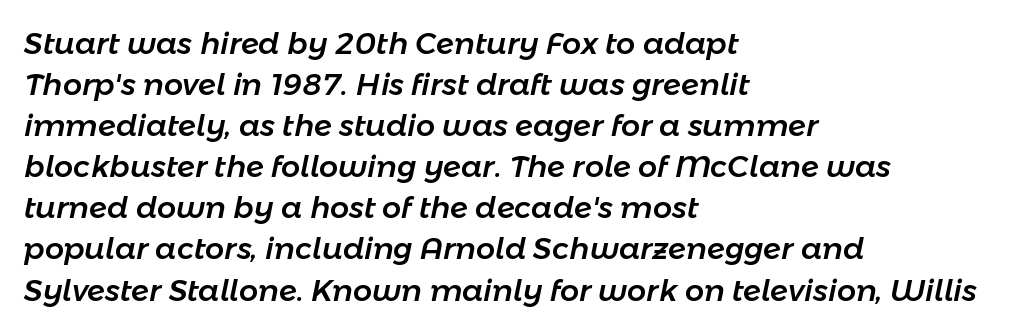
The image shows 30 px text type, italic (leaning right); set left-aligned, normal line spacing (1.37x), normal letter spacing, not underlined; low stroke contrast and a medium x-height.
